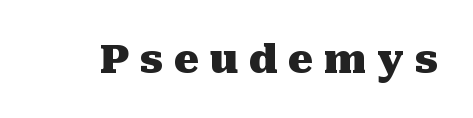
{"serif": "yes", "italic": "no", "bold": "yes", "weight": "heavy", "width": "normal", "stroke_contrast": "medium", "x_height": "medium", "monospaced": "no", "underline": "no", "letter_spacing": "wide", "letter_spacing_em": 0.26, "glyph_px": 40}
